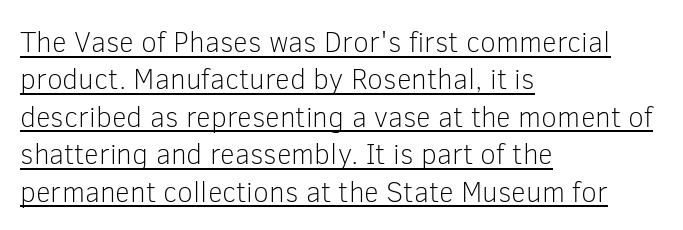
Quick note: interline space is typical. Summary of weight: not heavy and not bold. The text block is weighted toward the left margin, trailing off unevenly rightward. The passage shown is typed in a proportional face where columns would drift. This is roman type, the default non-slanted kind. The horizontal fit of the characters is conventional and even.
